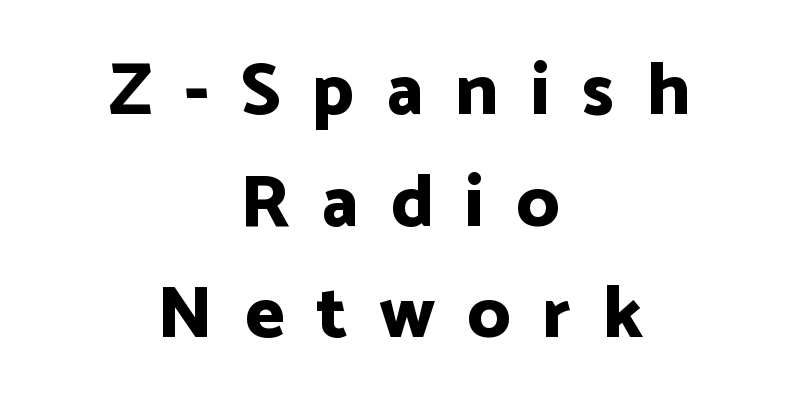
{"serif": "no", "italic": "no", "bold": "yes", "weight": "bold", "width": "normal", "stroke_contrast": "low", "x_height": "medium", "monospaced": "no", "underline": "no", "align": "center", "line_spacing": "normal", "line_spacing_ratio": 1.51, "letter_spacing": "wide", "letter_spacing_em": 0.43, "glyph_px": 74}
